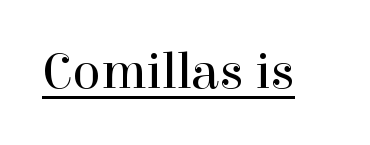
A typesetter would label this face a serif. The letters stand straight up with perfectly vertical stems. Spacing between characters is what you'd get straight out of the box. Emphasis is given by a line drawn under the lettering. Summary of weight: not heavy and not bold.
